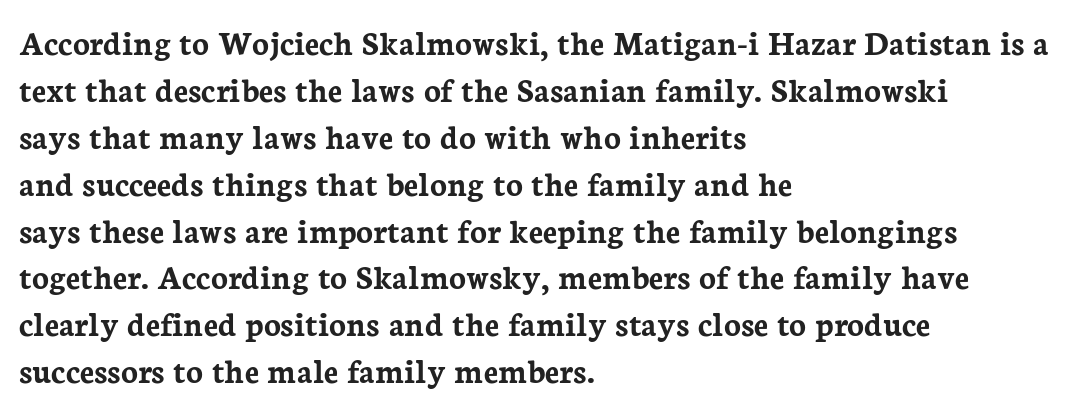
The image shows 35 px semibold serif type, upright; set left-aligned, normal line spacing (1.34x), normal letter spacing, not underlined; low stroke contrast and a medium x-height.
